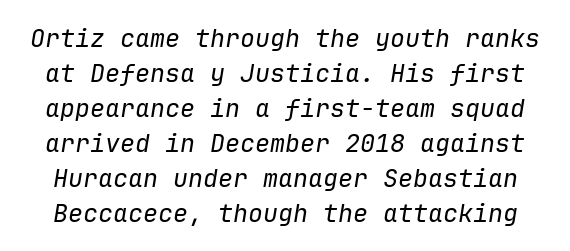
Slant detected: the letters are inclined. How are the letters spaced? Ordinarily, with no added tracking. The glyphs are unaccompanied by any horizontal stroke below them. This block has exactly the height ordinary leading produces. Think standard paragraph weight, or any step lighter than that.
